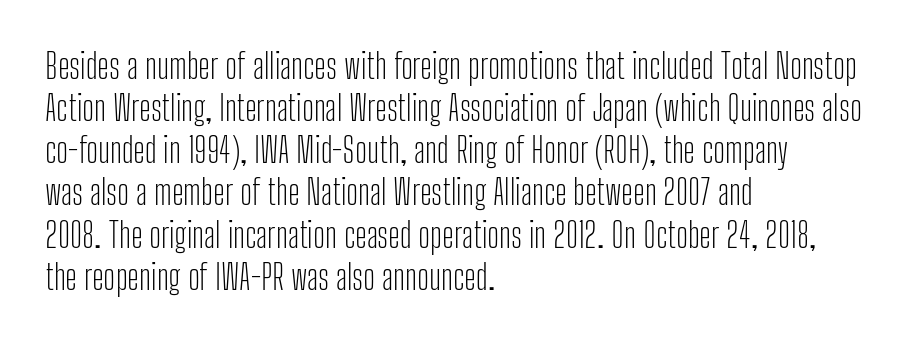
Decoration check: the copy has no underline. Heaviness? Minimal to ordinary, like unemphasized prose. Horizontal alignment here is leftward, the default for most running prose. Notice how the stems are strictly vertical — no italics here. The face used here is a sans, in the tradition of grotesques and geometrics.
